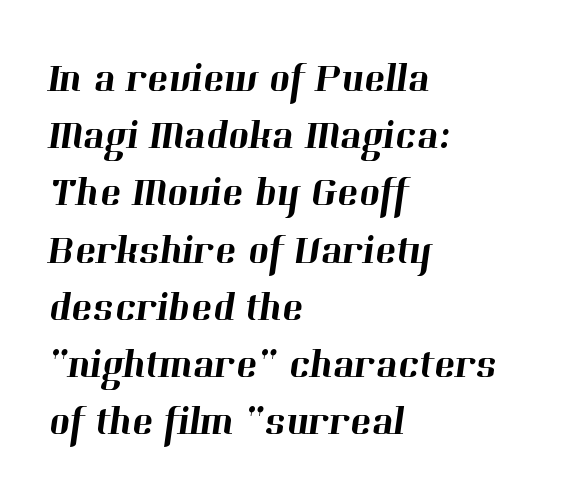
The image shows 40 px serif type; set left-aligned, normal line spacing (1.43x), normal letter spacing, not underlined; high stroke contrast and a medium x-height.
